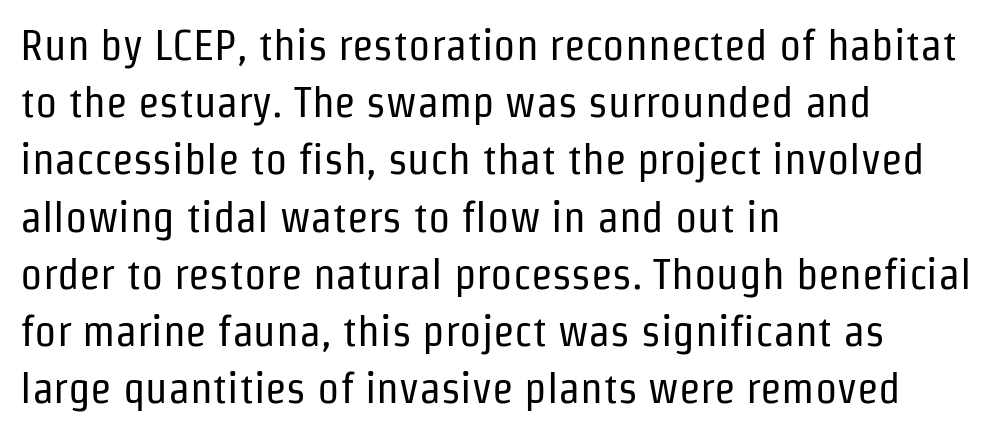
Every stem runs plumb, perpendicular to the baseline. A student would call this left alignment; a typographer would say flush left, rag right. Words float on clear page, feet unadorned. Each letter keeps its own natural width here, so spacing adapts to shape.
